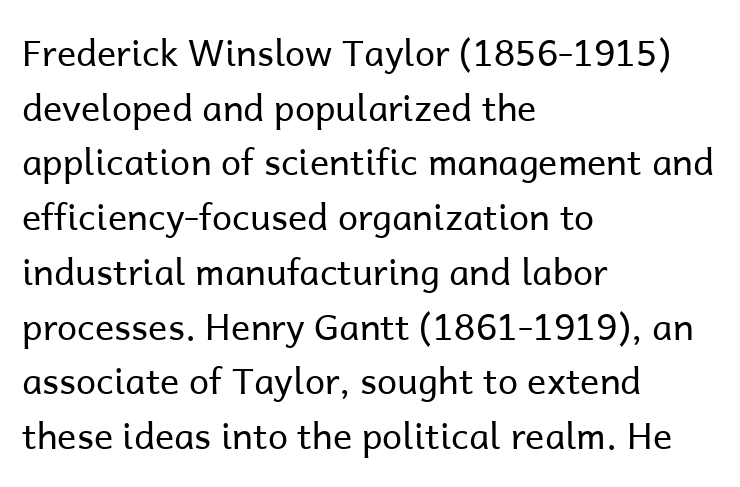
{"serif": "no", "italic": "no", "bold": "no", "weight": "regular", "width": "normal", "stroke_contrast": "low", "x_height": "medium", "monospaced": "no", "underline": "no", "align": "left", "line_spacing": "normal", "line_spacing_ratio": 1.52, "letter_spacing": "normal", "letter_spacing_em": 0.0, "glyph_px": 36}
